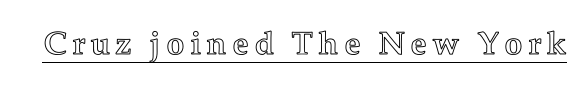
Q: Is the text italic (slanted)? A: No, it is upright.
Q: Is the text underlined? A: Yes.
Q: Width (condensed, normal, or wide)? A: Normal.
Q: x-height? A: Medium.
Q: Monospaced? A: No.
